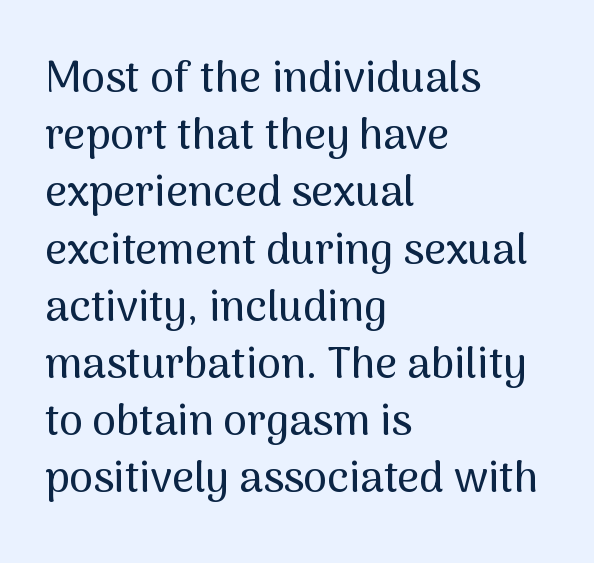
Q: Is the text italic (slanted)? A: No, it is upright.
Q: Is the typeface a serif or a sans-serif typeface? A: Sans-serif.
Q: Is the text underlined? A: No.
Q: How is the paragraph aligned? A: Left-aligned.
Q: Is the spacing between letters normal or unusually wide? A: Normal.
Q: Is the spacing between lines tight, normal or loose? A: Normal.
Q: Width (condensed, normal, or wide)? A: Normal.
Q: Stroke contrast? A: Medium.
Q: x-height? A: Medium.
Q: Monospaced? A: No.
